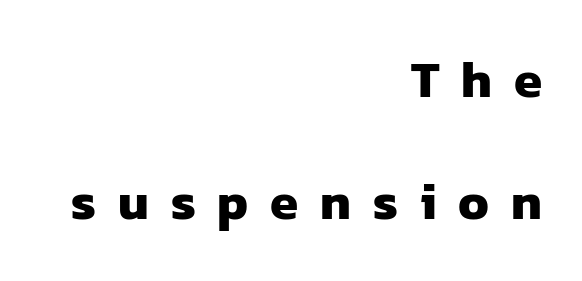
Typographically, this falls in the sans-serif category. The letterforms stand isolated, each surrounded by extra space. Rows of type keep a wide berth in the vertical direction. No word sits above an underline.
